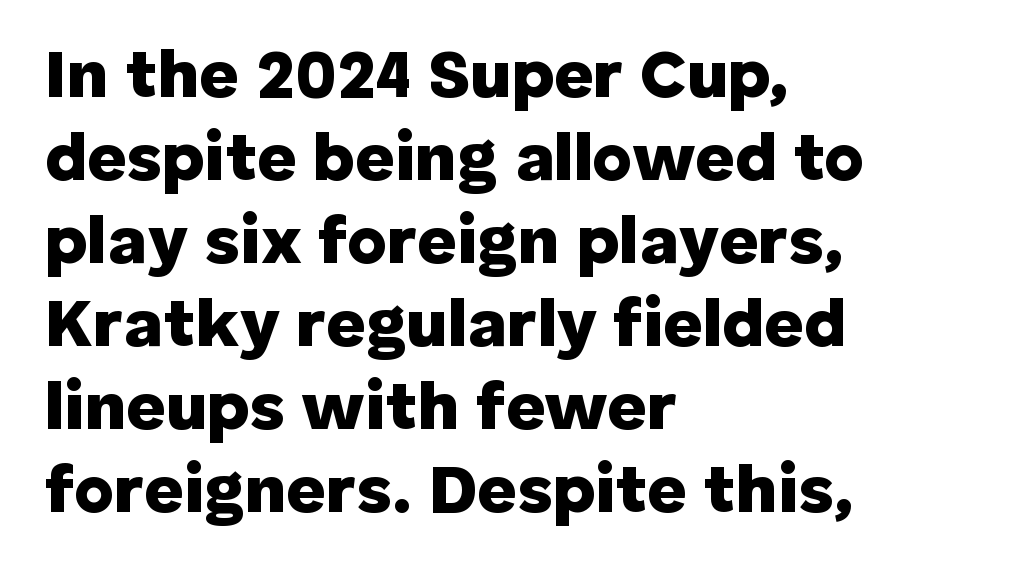
{"serif": "no", "italic": "no", "bold": "yes", "weight": "heavy", "width": "normal", "stroke_contrast": "low", "x_height": "medium", "monospaced": "no", "underline": "no", "align": "left", "line_spacing_ratio": 1.22, "letter_spacing": "normal", "letter_spacing_em": 0.0, "glyph_px": 68}
